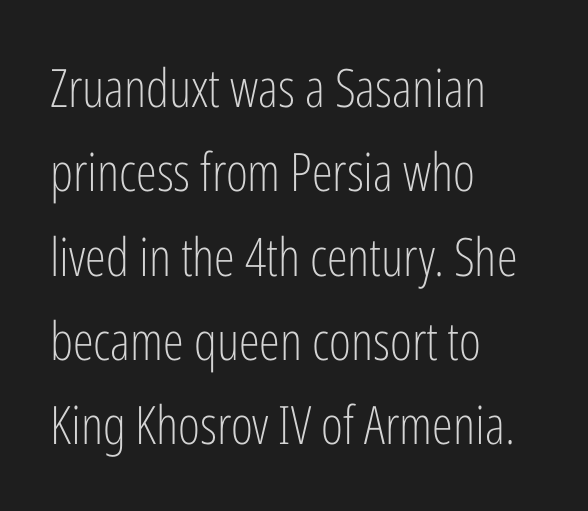
Does the copy run flush right? No — it runs flush left. The text was rendered using a sans face with plain stroke endings. No extra tracking has been applied to these lines. Each letter keeps its own natural width here, so spacing adapts to shape.
